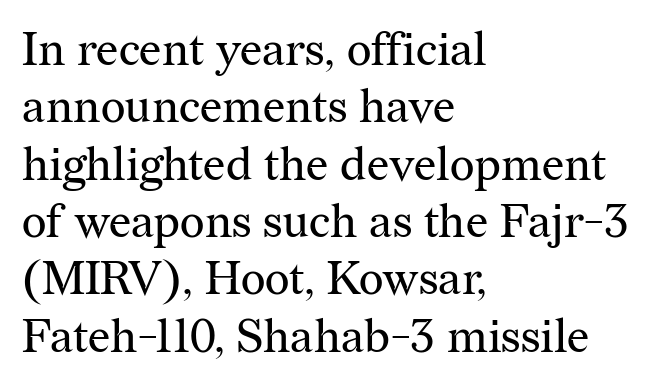
Stroke mass is kept to a normal reading level or below. This is serif lettering, the kind often seen in printed books. The axis of the letterforms is exactly vertical. Glyph-to-glyph distance matches everyday printed text.
